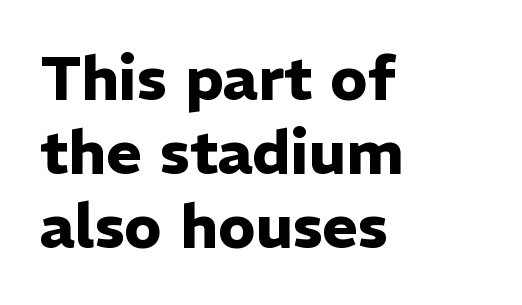
A typesetter would call this zero additional tracking. The space beneath each line is pristine and unruled. The paragraph shown leans on its left margin. Typographically, this falls in the sans-serif category. Set as a true bold cut, around the 700 mark.
